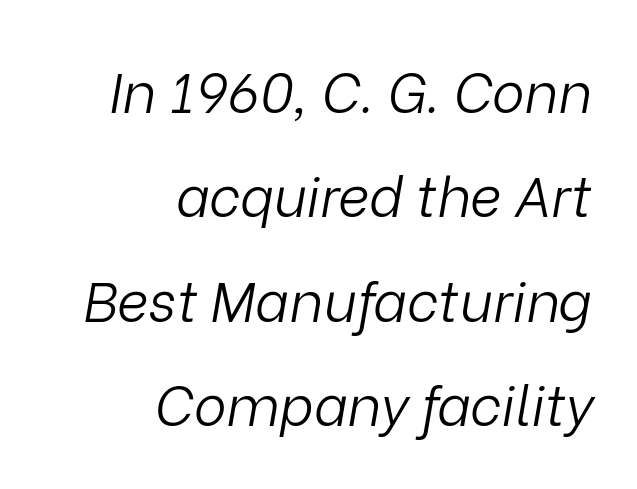
{"italic": "yes", "lean": "right", "slant_degrees": 9, "bold": "no", "weight": "light", "width": "normal", "stroke_contrast": "low", "x_height": "medium", "monospaced": "no", "underline": "no", "align": "right", "line_spacing": "loose", "line_spacing_ratio": 1.9, "letter_spacing": "normal", "letter_spacing_em": 0.0, "glyph_px": 55}
